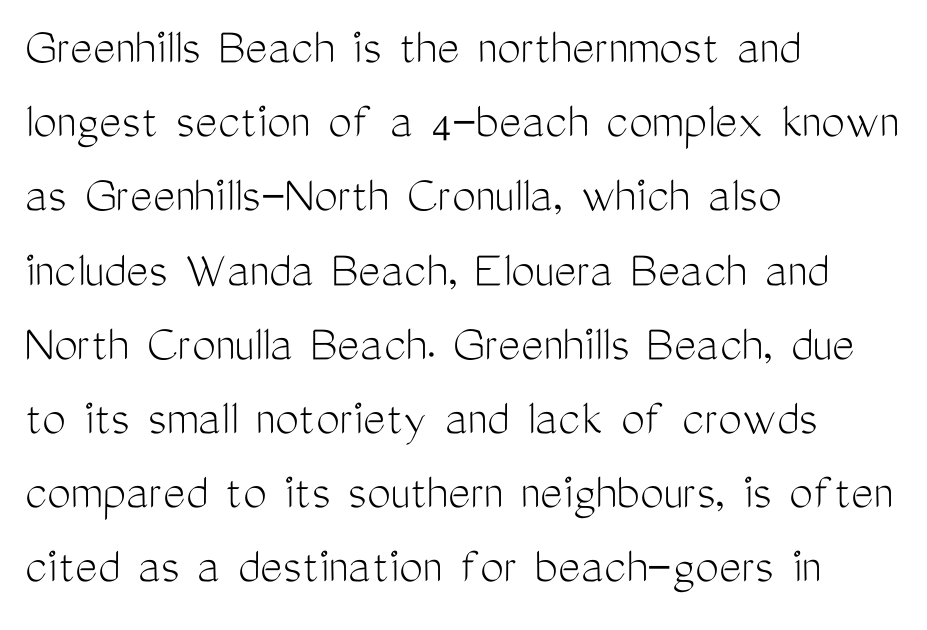
Clear beneath every line of the passage. Reading down the block, your eye returns to a fixed left position each line. Posture: vertical. The strokes carry an ordinary text weight at most.
